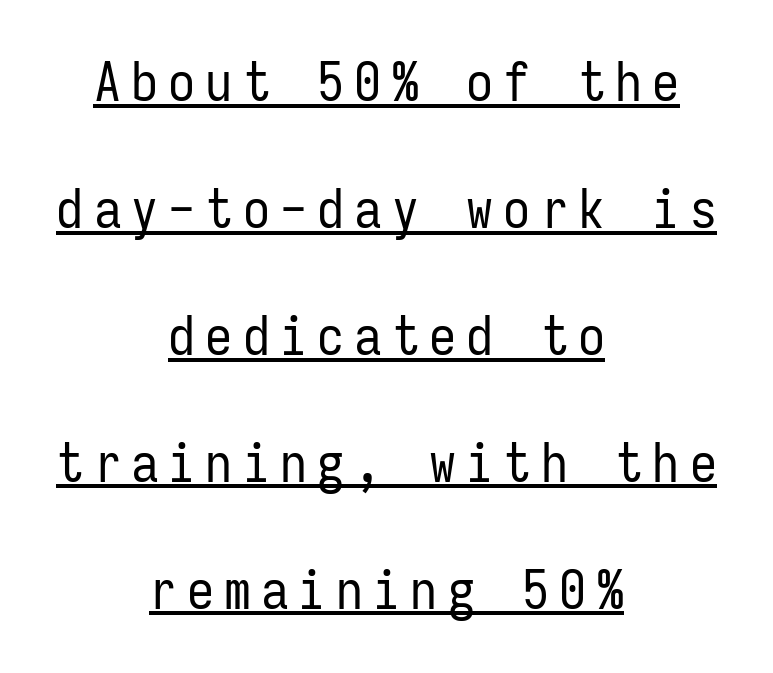
Q: Is the text bold? A: No.
Q: Is the text italic (slanted)? A: No, it is upright.
Q: Is the typeface a serif or a sans-serif typeface? A: Sans-serif.
Q: Is the text underlined? A: Yes.
Q: How is the paragraph aligned? A: Centered.
Q: Is the spacing between lines tight, normal or loose? A: Loose.
Q: Width (condensed, normal, or wide)? A: Condensed.
Q: Stroke contrast? A: Low.
Q: x-height? A: Medium.
Q: Monospaced? A: Yes.
